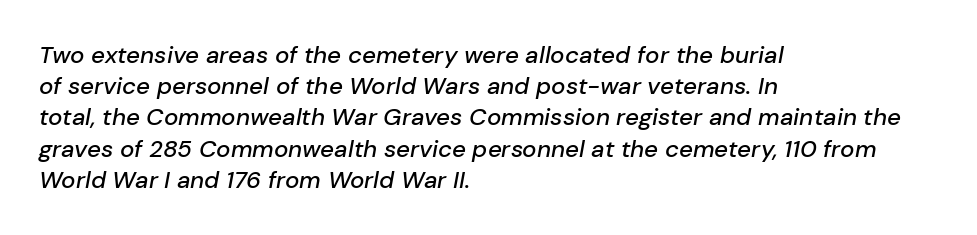
Q: Is the text italic (slanted)? A: Yes, it leans right by about 10 degrees.
Q: Is the text underlined? A: No.
Q: How is the paragraph aligned? A: Left-aligned.
Q: Is the spacing between letters normal or unusually wide? A: Normal.
Q: Is the spacing between lines tight, normal or loose? A: Normal.
